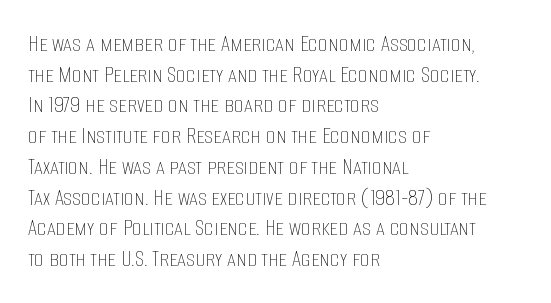
The letters look calm and open, with moderate or lighter stems. Descenders are the only things crossing below the line. Left-aligned paragraph, ragged on the right. Short note: letters normally spaced.
